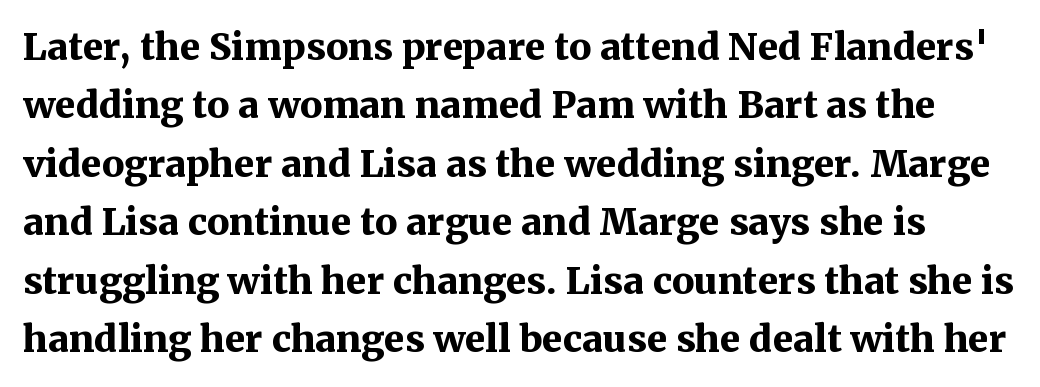
{"serif": "yes", "italic": "no", "bold": "yes", "weight": "bold", "width": "normal", "stroke_contrast": "medium", "x_height": "medium", "monospaced": "no", "underline": "no", "line_spacing": "normal", "line_spacing_ratio": 1.58, "letter_spacing": "normal", "letter_spacing_em": 0.0, "glyph_px": 37}
